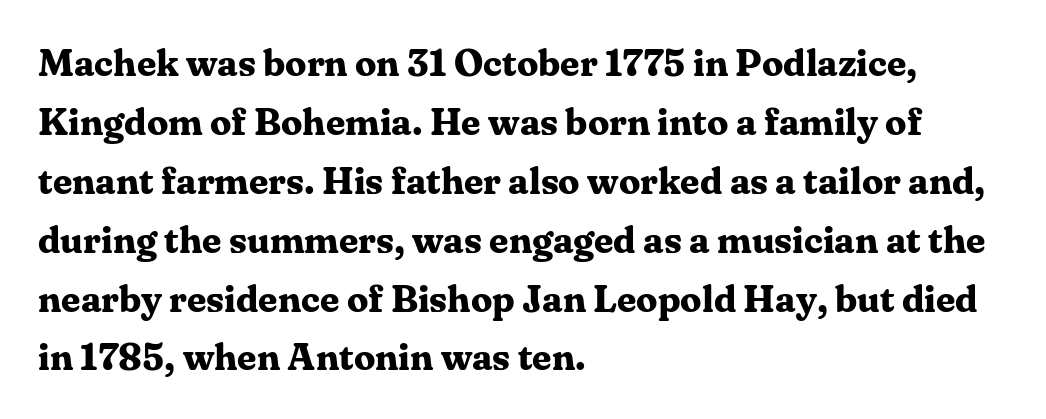
The area under the type is left untouched. Vertical spacing — default. The letters carry serifs — small finishing strokes at the ends of their stems. Spacing verdict: proportional, widths tailored to each character.
